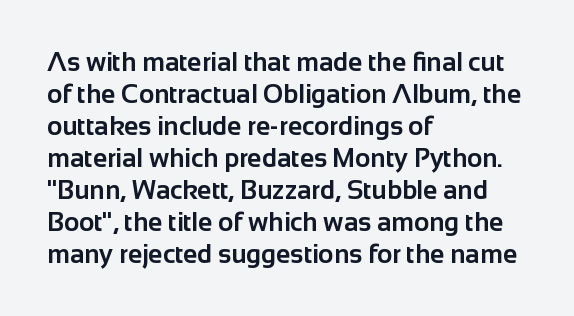
Alignment: flush left. A clean baseline with only descenders dipping below it. Vertical strokes here are truly vertical. Every letter is thick-stroked: bold, no question. A typesetter would call this zero additional tracking.
